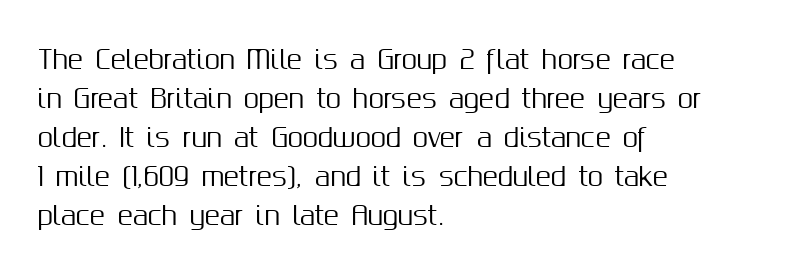
The image shows 25 px text type, upright; set left-aligned, normal line spacing (1.56x), normal letter spacing, not underlined.
